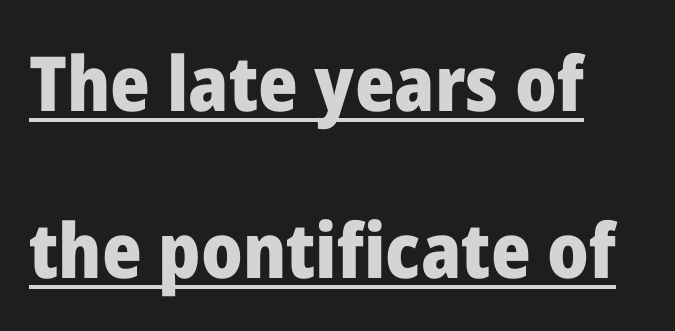
Q: Is the text bold? A: Yes.
Q: Is the text italic (slanted)? A: No, it is upright.
Q: Is the typeface a serif or a sans-serif typeface? A: Sans-serif.
Q: Is the text underlined? A: Yes.
Q: How is the paragraph aligned? A: Left-aligned.
Q: Is the spacing between letters normal or unusually wide? A: Normal.
Q: Is the spacing between lines tight, normal or loose? A: Loose.
Q: Width (condensed, normal, or wide)? A: Normal.
Q: Stroke contrast? A: Low.
Q: x-height? A: Medium.
Q: Monospaced? A: No.
